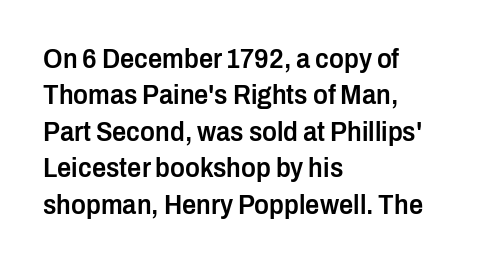
{"serif": "no", "italic": "no", "bold": "semi", "weight": "semibold", "width": "condensed", "stroke_contrast": "low", "x_height": "medium", "monospaced": "no", "underline": "no", "align": "left", "line_spacing": "normal", "line_spacing_ratio": 1.3, "letter_spacing": "normal", "letter_spacing_em": 0.0, "glyph_px": 28}
